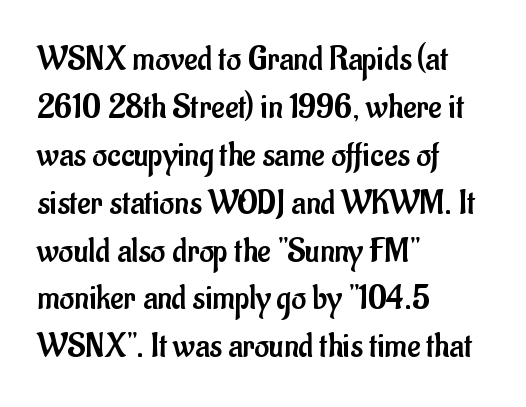
{"serif": "no", "italic": "no", "bold": "no", "weight": "regular", "width": "condensed", "stroke_contrast": "low", "x_height": "small", "monospaced": "no", "underline": "no", "align": "left", "line_spacing": "normal", "line_spacing_ratio": 1.33, "letter_spacing": "normal", "letter_spacing_em": 0.0, "glyph_px": 36}
